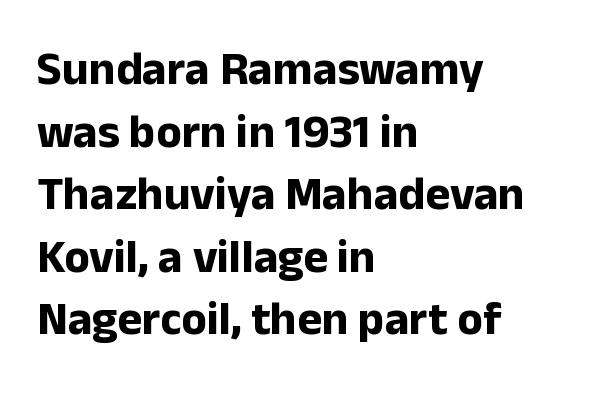
The image shows 47 px bold sans-serif type, upright; set left-aligned, normal line spacing (1.33x), normal letter spacing, not underlined; low stroke contrast and a medium x-height.
